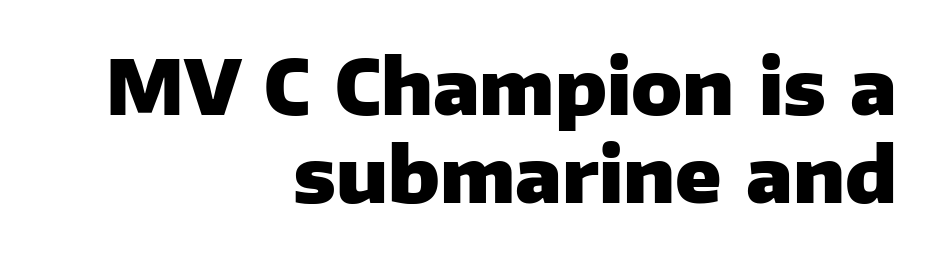
{"serif": "no", "italic": "no", "bold": "yes", "weight": "heavy", "width": "normal", "stroke_contrast": "low", "x_height": "medium", "monospaced": "no", "underline": "no", "align": "right", "line_spacing_ratio": 1.18, "letter_spacing": "normal", "letter_spacing_em": 0.0, "glyph_px": 75}
